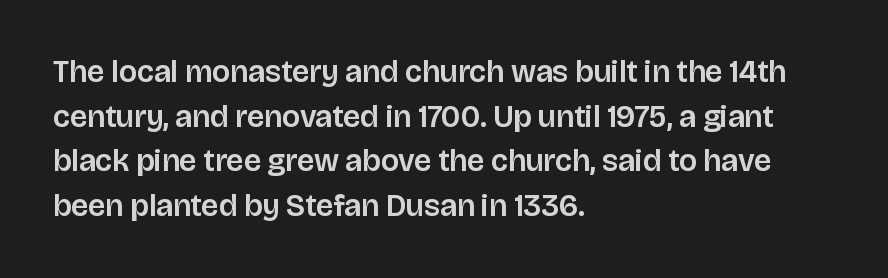
{"serif": "no", "italic": "no", "width": "normal", "stroke_contrast": "low", "x_height": "large", "monospaced": "no", "underline": "no", "align": "left", "line_spacing": "normal", "line_spacing_ratio": 1.44, "letter_spacing": "normal", "letter_spacing_em": 0.0, "glyph_px": 31}
